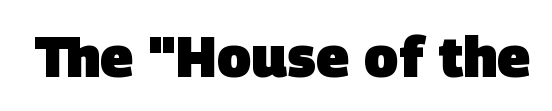
Q: Is the text bold? A: Yes.
Q: Is the typeface a serif or a sans-serif typeface? A: Sans-serif.
Q: Is the text underlined? A: No.
Q: Is the spacing between letters normal or unusually wide? A: Normal.
Q: Width (condensed, normal, or wide)? A: Normal.
Q: Stroke contrast? A: Low.
Q: x-height? A: Large.
Q: Monospaced? A: No.
